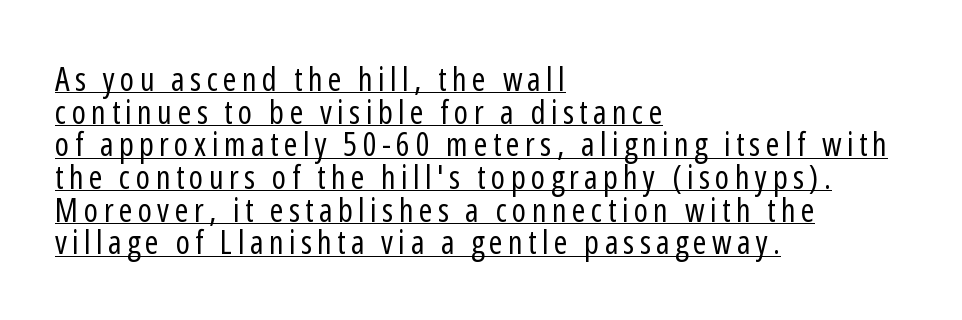
The image shows 33 px regular-weight, condensed sans-serif type, upright; set left-aligned, tight line spacing (0.99x), underlined; low stroke contrast and a medium x-height.
